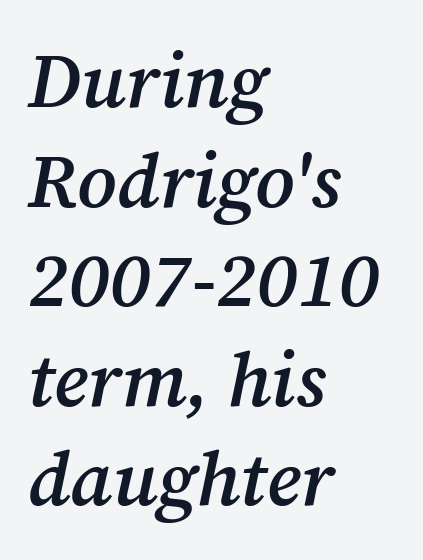
The image shows 76 px semibold serif type, italic (leaning right); set left-aligned, normal line spacing (1.31x), normal letter spacing, not underlined; medium stroke contrast and a medium x-height.
